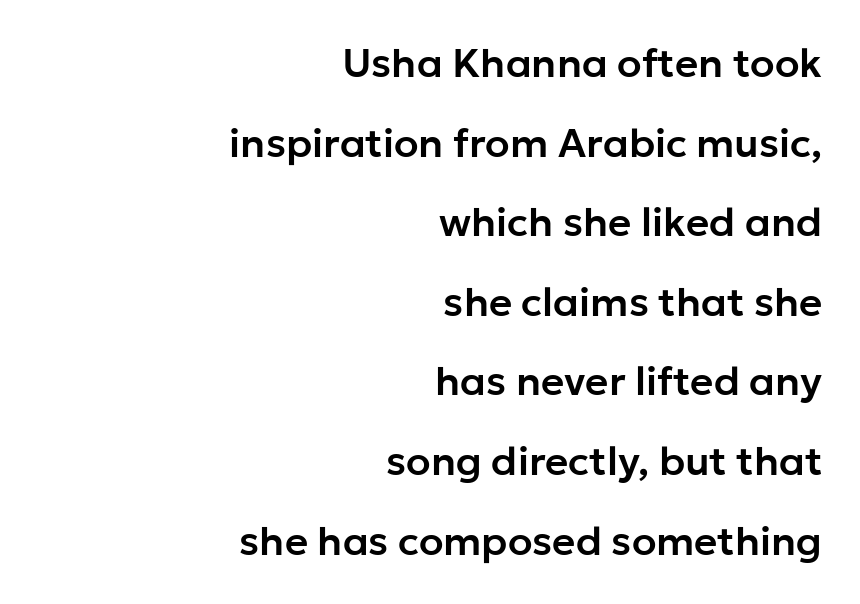
{"serif": "no", "italic": "no", "width": "normal", "stroke_contrast": "low", "x_height": "medium", "monospaced": "no", "underline": "no", "align": "right", "line_spacing": "loose", "line_spacing_ratio": 1.99, "letter_spacing": "normal", "letter_spacing_em": 0.0, "glyph_px": 40}
